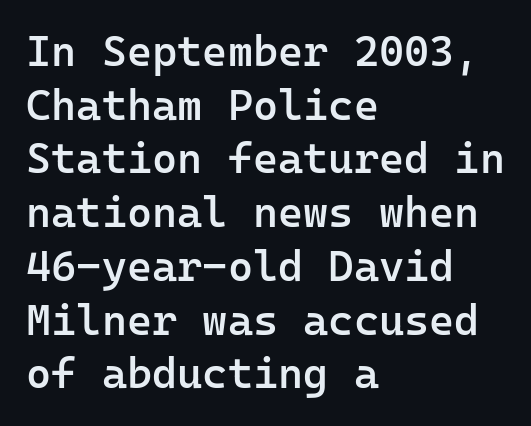
Q: Is the text bold? A: Semi-bold.
Q: Is the text italic (slanted)? A: No, it is upright.
Q: Is the typeface a serif or a sans-serif typeface? A: Sans-serif.
Q: Is the text underlined? A: No.
Q: How is the paragraph aligned? A: Left-aligned.
Q: Is the spacing between letters normal or unusually wide? A: Normal.
Q: Is the spacing between lines tight, normal or loose? A: Normal.
Q: Width (condensed, normal, or wide)? A: Normal.
Q: Stroke contrast? A: Low.
Q: x-height? A: Medium.
Q: Monospaced? A: Yes.
